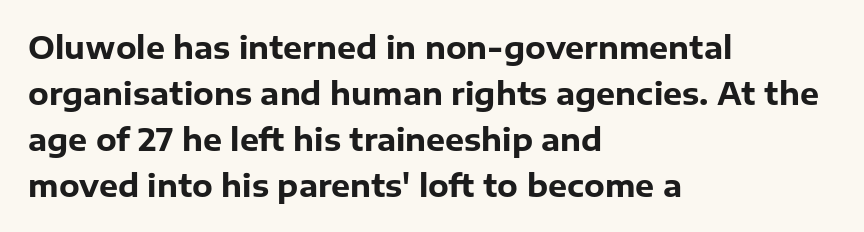
{"serif": "no", "italic": "no", "bold": "yes", "weight": "heavy", "width": "normal", "stroke_contrast": "low", "x_height": "medium", "monospaced": "no", "underline": "no", "align": "left", "line_spacing": "normal", "line_spacing_ratio": 1.53, "letter_spacing": "normal", "letter_spacing_em": 0.0, "glyph_px": 30}
